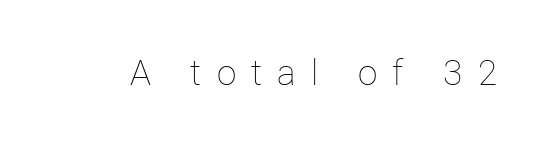
Stroke thickness stays within the range of a standard reading face or lighter. The rendering uses natural spacing where letterforms have individual widths. Each row of text sits above clean, open space. Letter spacing: wide. In terms of posture, this sample is upright.
